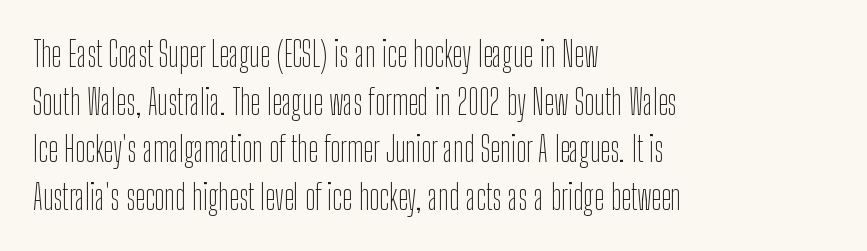
{"serif": "no", "italic": "no", "bold": "no", "weight": "thin", "width": "condensed", "stroke_contrast": "low", "x_height": "medium", "monospaced": "no", "underline": "no", "align": "left", "line_spacing": "normal", "line_spacing_ratio": 1.4, "letter_spacing": "normal", "letter_spacing_em": 0.0, "glyph_px": 34}
